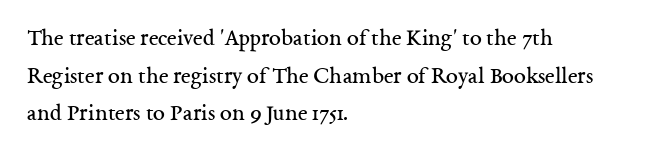
Q: Is the text bold? A: No.
Q: Is the text italic (slanted)? A: No, it is upright.
Q: Is the text underlined? A: No.
Q: How is the paragraph aligned? A: Left-aligned.
Q: Is the spacing between letters normal or unusually wide? A: Normal.
Q: Is the spacing between lines tight, normal or loose? A: Normal.
